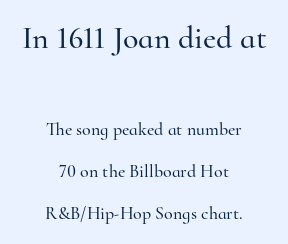
{"serif": "yes", "italic": "no", "width": "normal", "stroke_contrast": "high", "x_height": "small", "monospaced": "no", "underline": "no", "align": "center", "line_spacing": "loose", "line_spacing_ratio": 2.33, "letter_spacing": "normal", "letter_spacing_em": 0.0, "larger_block": "first", "size_ratio": 1.78, "glyph_px": 32}
